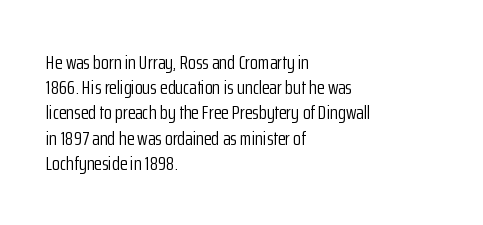
Q: Is the text bold? A: No.
Q: Is the text italic (slanted)? A: No, it is upright.
Q: Is the text underlined? A: No.
Q: How is the paragraph aligned? A: Left-aligned.
Q: Is the spacing between letters normal or unusually wide? A: Normal.
Q: Is the spacing between lines tight, normal or loose? A: Normal.
